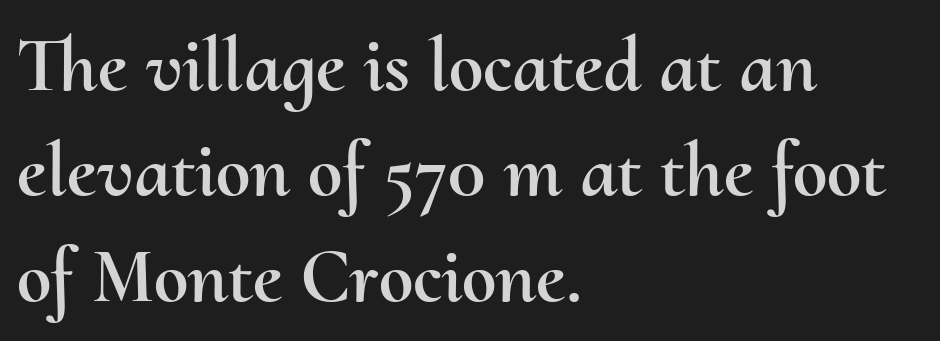
Q: Is the text italic (slanted)? A: No, it is upright.
Q: Is the text underlined? A: No.
Q: How is the paragraph aligned? A: Left-aligned.
Q: Is the spacing between letters normal or unusually wide? A: Normal.
Q: Is the spacing between lines tight, normal or loose? A: Normal.
Q: Width (condensed, normal, or wide)? A: Normal.
Q: Stroke contrast? A: Medium.
Q: x-height? A: Small.
Q: Monospaced? A: No.
